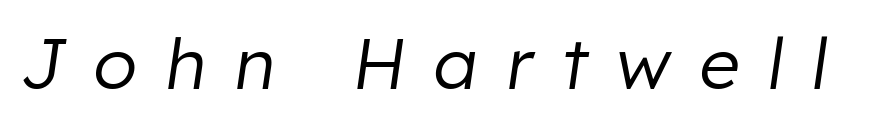
Q: Is the text bold? A: No.
Q: Is the text italic (slanted)? A: Yes, it leans right by about 8 degrees.
Q: Is the text underlined? A: No.
Q: Is the spacing between letters normal or unusually wide? A: Unusually wide.
Q: Width (condensed, normal, or wide)? A: Normal.
Q: Stroke contrast? A: Low.
Q: x-height? A: Medium.
Q: Monospaced? A: No.
